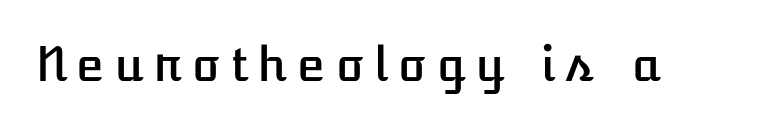
{"italic": "no", "width": "normal", "stroke_contrast": "low", "x_height": "medium", "underline": "no", "glyph_px": 47}
